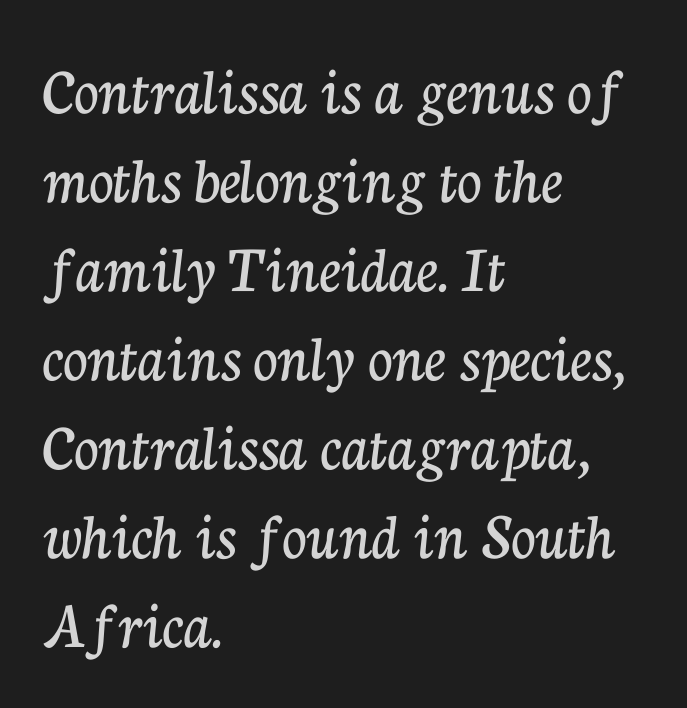
The image shows 68 px serif type; set left-aligned, normal line spacing (1.31x), normal letter spacing, not underlined; low stroke contrast and a medium x-height.
